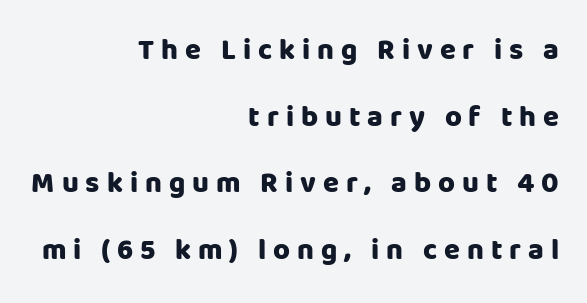
The image shows 29 px heavy sans-serif type, upright; set right-aligned, loose line spacing (2.3x), unusually wide letter spacing (+0.24 em), not underlined; low stroke contrast and a large x-height.
